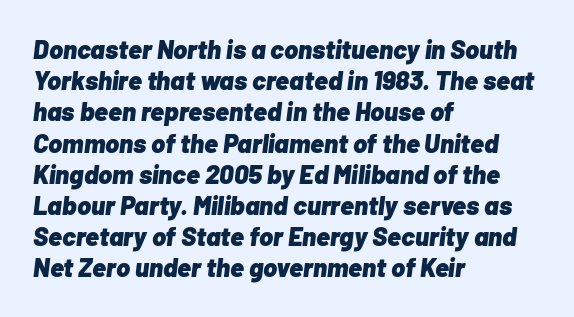
The image shows 26 px bold type, italic (leaning right); set left-aligned, line spacing 1.2x, normal letter spacing, not underlined.
